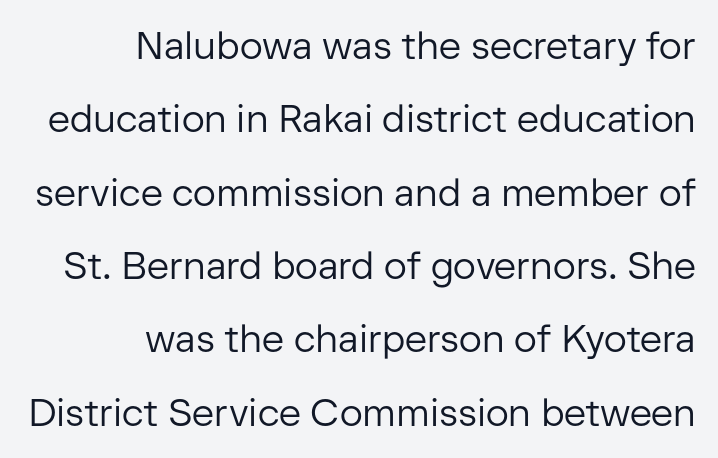
Q: Is the text bold? A: No.
Q: Is the text italic (slanted)? A: No, it is upright.
Q: Is the typeface a serif or a sans-serif typeface? A: Sans-serif.
Q: Is the text underlined? A: No.
Q: How is the paragraph aligned? A: Right-aligned.
Q: Is the spacing between letters normal or unusually wide? A: Normal.
Q: Is the spacing between lines tight, normal or loose? A: Loose.
Q: Width (condensed, normal, or wide)? A: Normal.
Q: Stroke contrast? A: Low.
Q: x-height? A: Medium.
Q: Monospaced? A: No.
